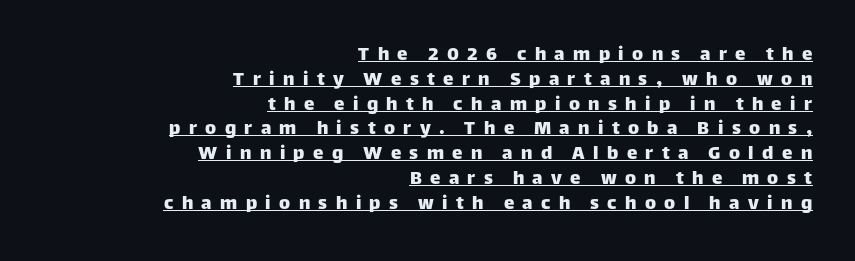
{"italic": "no", "underline": "yes", "align": "right", "line_spacing_ratio": 1.18, "letter_spacing": "wide", "letter_spacing_em": 0.4, "glyph_px": 21}
